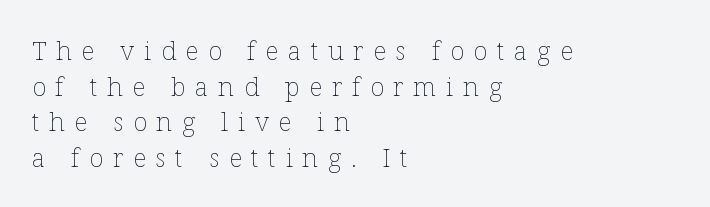
The image shows 26 px text type, upright; set left-aligned, normal line spacing (1.37x), unusually wide letter spacing (+0.37 em), not underlined.
